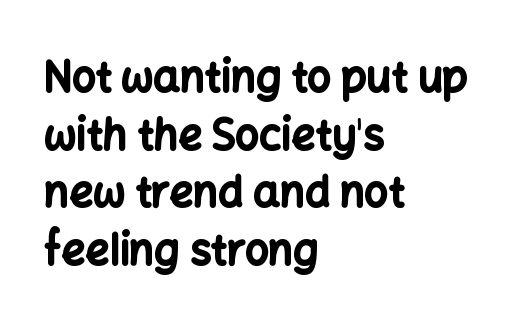
{"serif": "no", "italic": "no", "bold": "yes", "weight": "bold", "width": "normal", "stroke_contrast": "low", "x_height": "medium", "monospaced": "no", "underline": "no", "align": "left", "line_spacing": "normal", "line_spacing_ratio": 1.37, "letter_spacing": "normal", "letter_spacing_em": 0.0, "glyph_px": 42}
